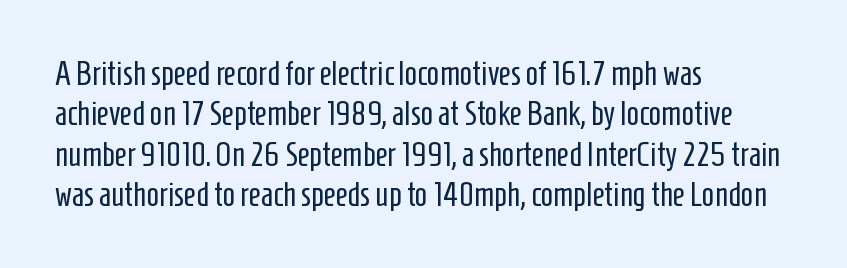
The image shows 33 px regular-weight, condensed sans-serif type, upright; set left-aligned, line spacing 1.22x, normal letter spacing, not underlined; low stroke contrast and a medium x-height.
